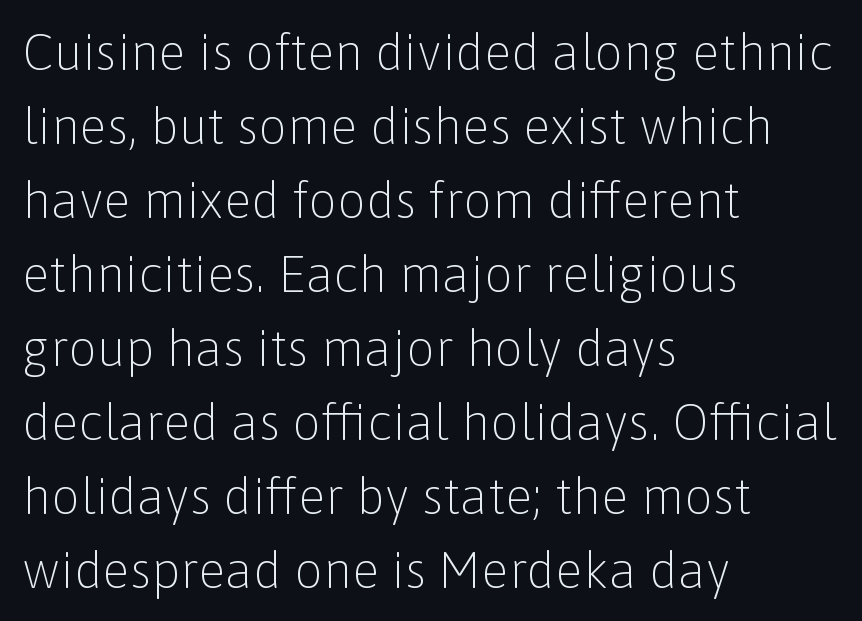
Q: Is the text bold? A: No.
Q: Is the text italic (slanted)? A: No, it is upright.
Q: Is the typeface a serif or a sans-serif typeface? A: Sans-serif.
Q: Is the text underlined? A: No.
Q: How is the paragraph aligned? A: Left-aligned.
Q: Is the spacing between letters normal or unusually wide? A: Normal.
Q: Is the spacing between lines tight, normal or loose? A: Normal.
Q: Width (condensed, normal, or wide)? A: Normal.
Q: Stroke contrast? A: Low.
Q: x-height? A: Medium.
Q: Monospaced? A: No.
